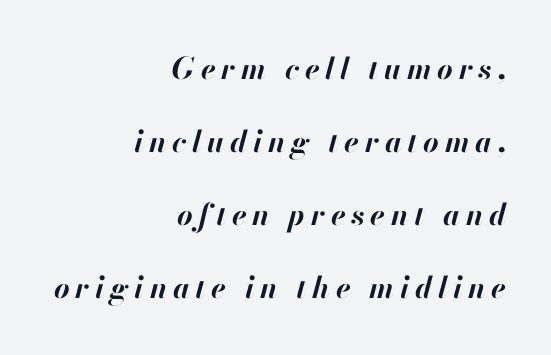
{"italic": "yes", "lean": "right", "slant_degrees": 13, "bold": "yes", "weight": "bold", "width": "normal", "stroke_contrast": "high", "x_height": "small", "monospaced": "no", "underline": "no", "align": "right", "line_spacing": "loose", "line_spacing_ratio": 2.43, "glyph_px": 30}
